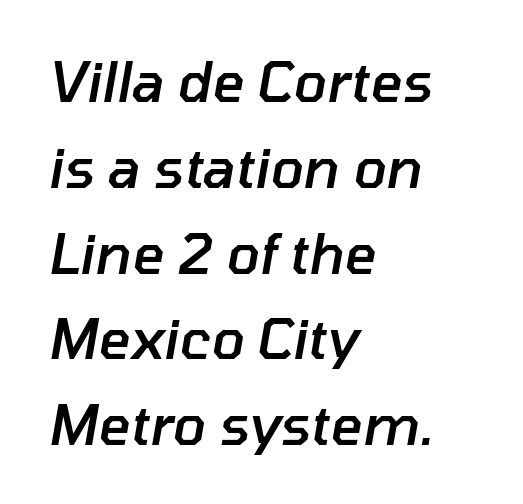
The tracking reads as untouched default to a designer's eye. Does the leading feel generous? No, just average. Italic? Definitely — the glyphs are oblique. These lines are set flush left with a ragged right edge.
